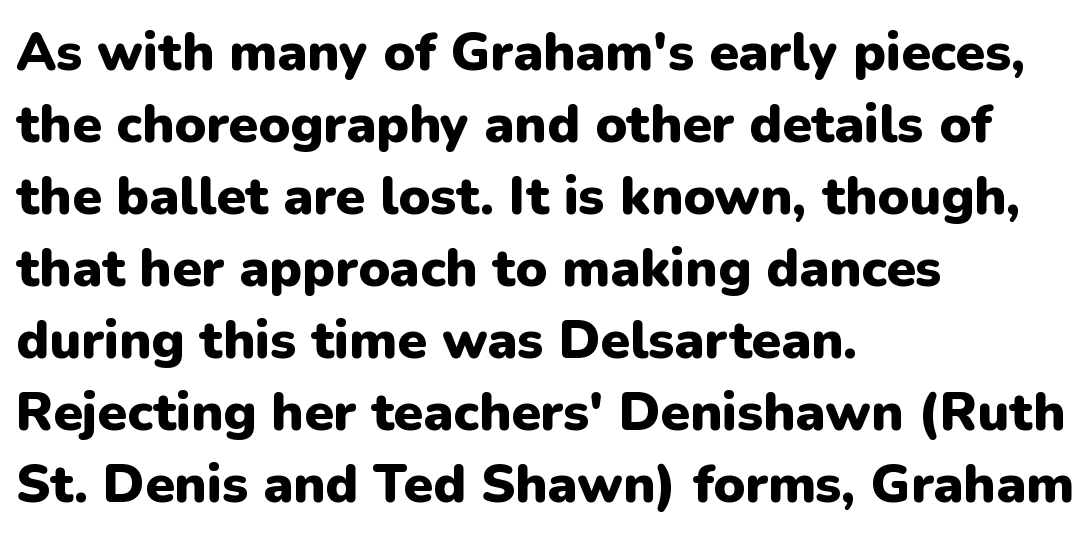
The image shows 53 px heavy sans-serif type, upright; set left-aligned, normal line spacing (1.36x), normal letter spacing, not underlined; low stroke contrast and a medium x-height.
